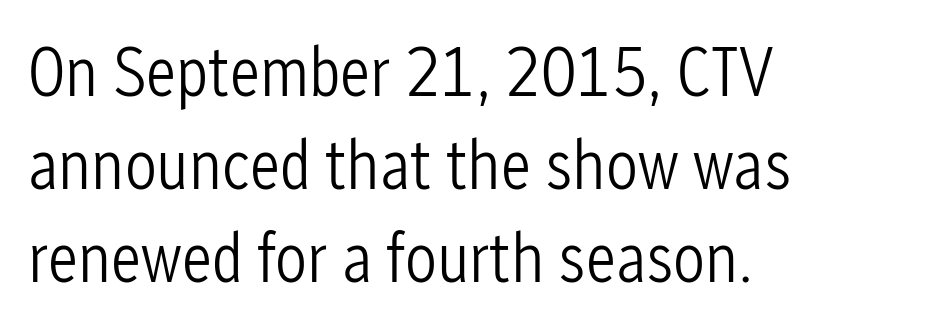
Q: Is the text bold? A: No.
Q: Is the text italic (slanted)? A: No, it is upright.
Q: Is the typeface a serif or a sans-serif typeface? A: Sans-serif.
Q: Is the text underlined? A: No.
Q: How is the paragraph aligned? A: Left-aligned.
Q: Is the spacing between letters normal or unusually wide? A: Normal.
Q: Is the spacing between lines tight, normal or loose? A: Normal.
Q: Width (condensed, normal, or wide)? A: Condensed.
Q: Stroke contrast? A: Low.
Q: x-height? A: Medium.
Q: Monospaced? A: No.
